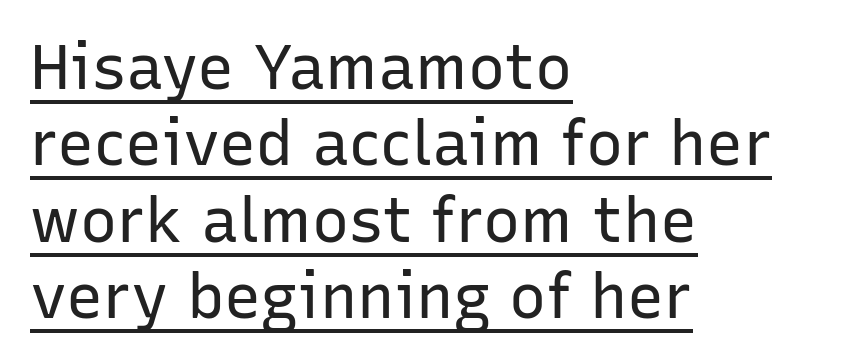
Q: Is the text bold? A: No.
Q: Is the text italic (slanted)? A: No, it is upright.
Q: Is the typeface a serif or a sans-serif typeface? A: Sans-serif.
Q: Is the text underlined? A: Yes.
Q: How is the paragraph aligned? A: Left-aligned.
Q: Is the spacing between letters normal or unusually wide? A: Normal.
Q: Width (condensed, normal, or wide)? A: Normal.
Q: Stroke contrast? A: Low.
Q: x-height? A: Medium.
Q: Monospaced? A: No.
